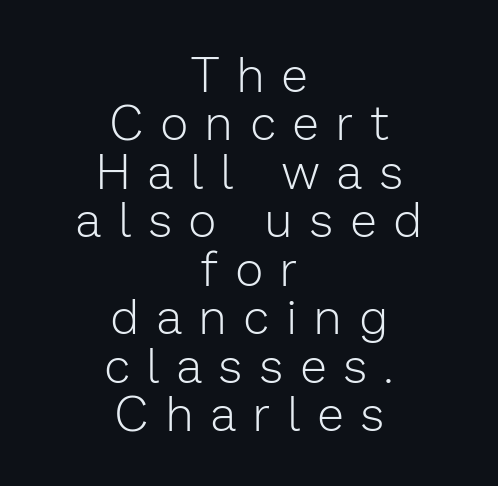
{"serif": "no", "italic": "no", "bold": "no", "weight": "light", "width": "normal", "stroke_contrast": "low", "x_height": "medium", "monospaced": "no", "underline": "no", "align": "center", "line_spacing": "tight", "line_spacing_ratio": 1.01, "letter_spacing": "wide", "letter_spacing_em": 0.38, "glyph_px": 48}
